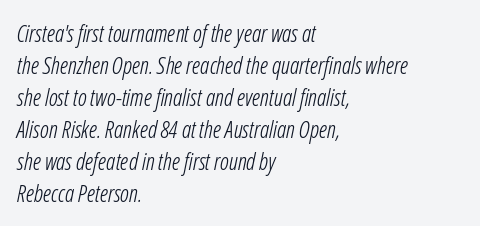
{"italic": "yes", "lean": "right", "slant_degrees": 12, "bold": "no", "underline": "no", "align": "left", "line_spacing": "normal", "line_spacing_ratio": 1.39, "letter_spacing": "normal", "letter_spacing_em": 0.0, "glyph_px": 23}
